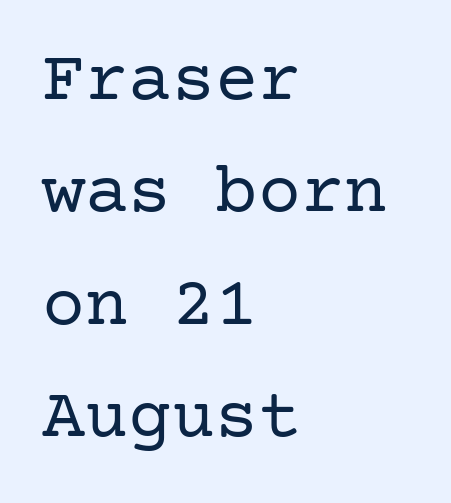
Q: Is the text bold? A: No.
Q: Is the text italic (slanted)? A: No, it is upright.
Q: Is the typeface a serif or a sans-serif typeface? A: Serif.
Q: Is the text underlined? A: No.
Q: How is the paragraph aligned? A: Left-aligned.
Q: Is the spacing between letters normal or unusually wide? A: Normal.
Q: Is the spacing between lines tight, normal or loose? A: Normal.
Q: Width (condensed, normal, or wide)? A: Normal.
Q: Stroke contrast? A: Low.
Q: x-height? A: Medium.
